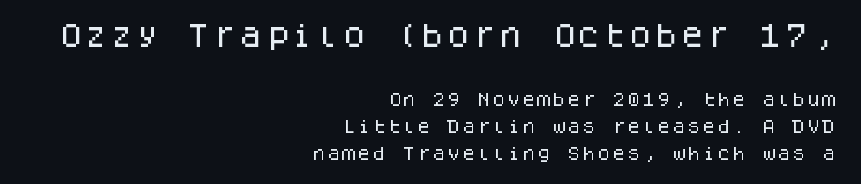
{"italic": "no", "underline": "no", "align": "right", "line_spacing_ratio": 1.81, "letter_spacing": "normal", "letter_spacing_em": 0.0, "larger_block": "first", "size_ratio": 1.73, "glyph_px": 26}
